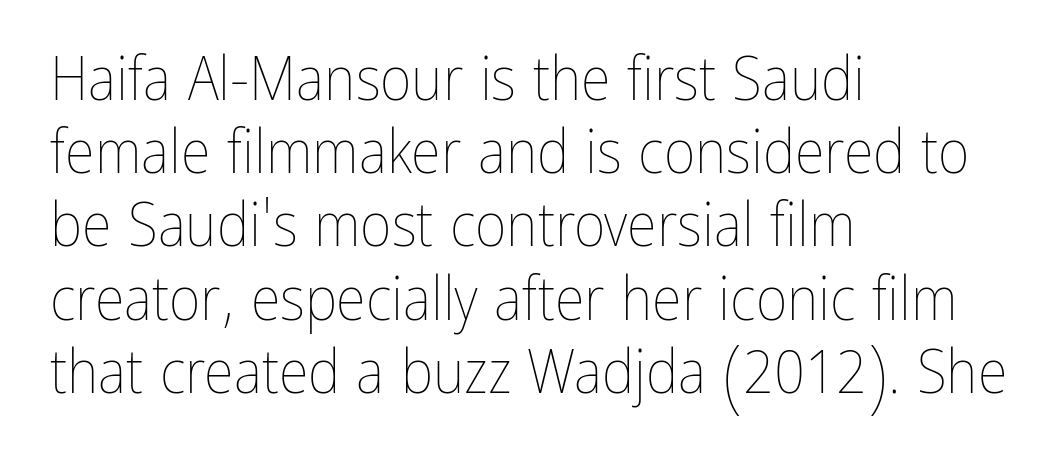
{"italic": "no", "bold": "no", "weight": "thin", "width": "condensed", "stroke_contrast": "low", "x_height": "medium", "monospaced": "no", "underline": "no", "align": "left", "line_spacing_ratio": 1.2, "letter_spacing": "normal", "letter_spacing_em": 0.0, "glyph_px": 61}
